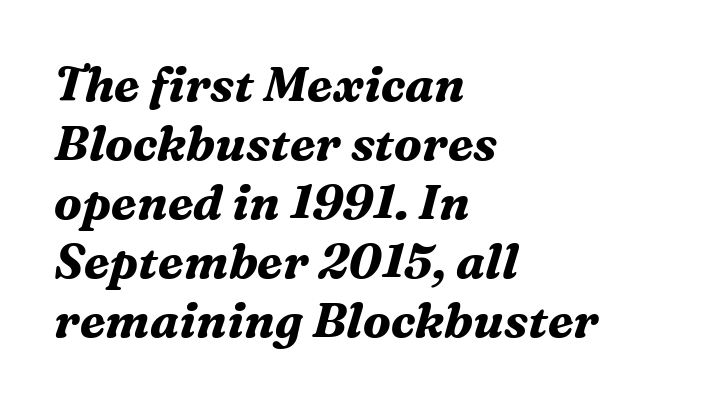
The image shows 48 px bold serif type, italic (leaning right); set left-aligned, line spacing 1.23x, normal letter spacing, not underlined; medium stroke contrast and a medium x-height.
